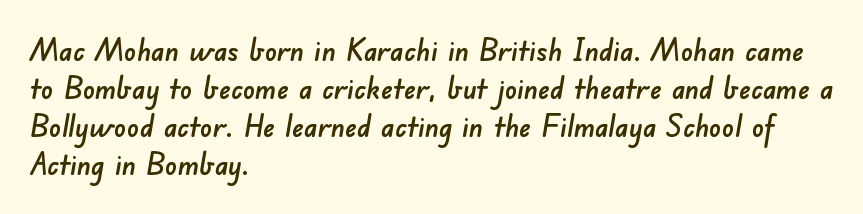
The image shows 30 px sans-serif type; set left-aligned, normal line spacing (1.27x), normal letter spacing, not underlined; low stroke contrast and a small x-height.
